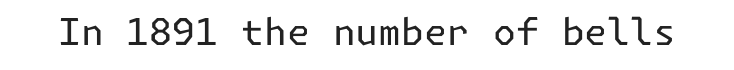
The zone under the glyphs is completely vacant. Examine the stroke ends and you'll find no serifs. Quick note: not italic, upright. Compared with a typical body face, this is equally light or lighter still.
